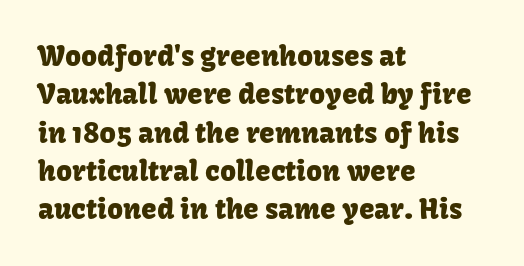
{"serif": "no", "italic": "no", "width": "normal", "stroke_contrast": "low", "x_height": "medium", "monospaced": "no", "underline": "no", "align": "left", "line_spacing": "normal", "line_spacing_ratio": 1.37, "letter_spacing": "normal", "letter_spacing_em": 0.0, "glyph_px": 28}
